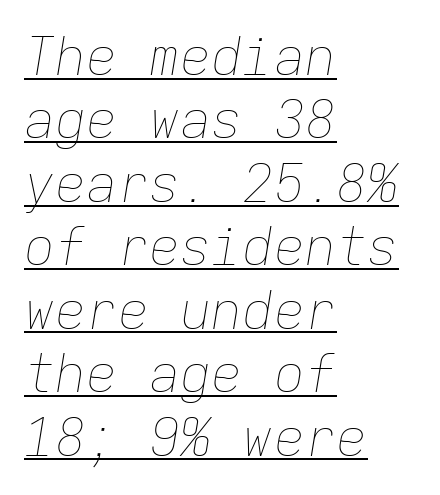
The image shows 52 px thin type, italic (leaning right), monospaced; set left-aligned, line spacing 1.22x, normal letter spacing, underlined; low stroke contrast and a medium x-height.
